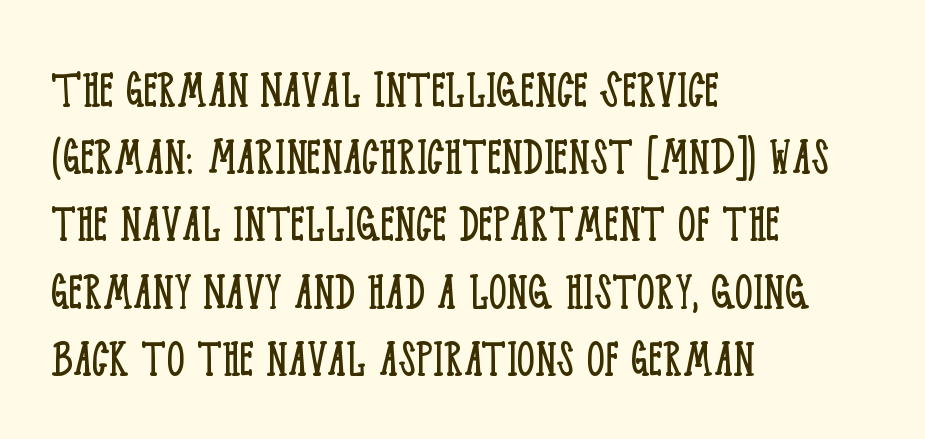
The image shows 56 px light, condensed serif type, upright; set left-aligned, line spacing 1.2x, normal letter spacing, not underlined; low stroke contrast and a large x-height.
